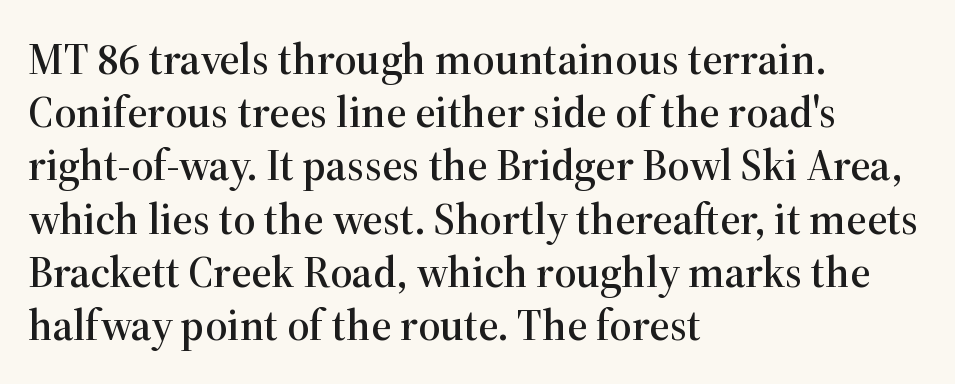
Q: Is the text italic (slanted)? A: No, it is upright.
Q: Is the typeface a serif or a sans-serif typeface? A: Serif.
Q: Is the text underlined? A: No.
Q: How is the paragraph aligned? A: Left-aligned.
Q: Is the spacing between letters normal or unusually wide? A: Normal.
Q: Width (condensed, normal, or wide)? A: Normal.
Q: Stroke contrast? A: High.
Q: x-height? A: Medium.
Q: Monospaced? A: No.
